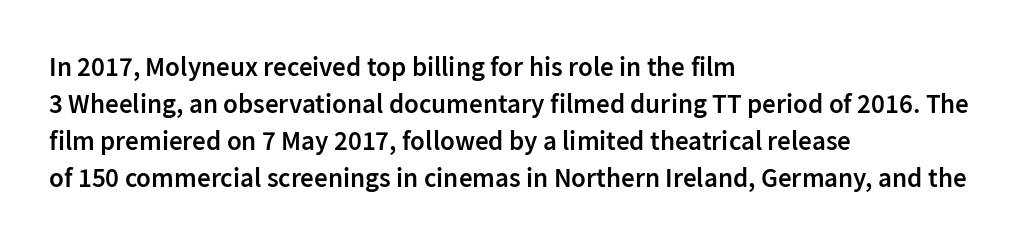
The image shows 27 px text type, upright; set left-aligned, normal line spacing (1.37x), normal letter spacing, not underlined.
